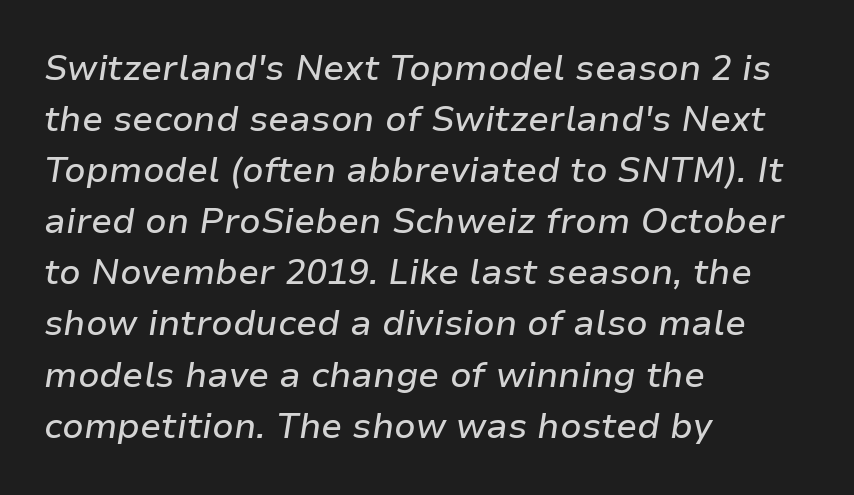
How are the letters spaced? Ordinarily, with no added tracking. Think of a printed novel: that variable character pitch is what you see here. Nobody drew a line under any word here. The vertical gap from one line to the next is medium.
